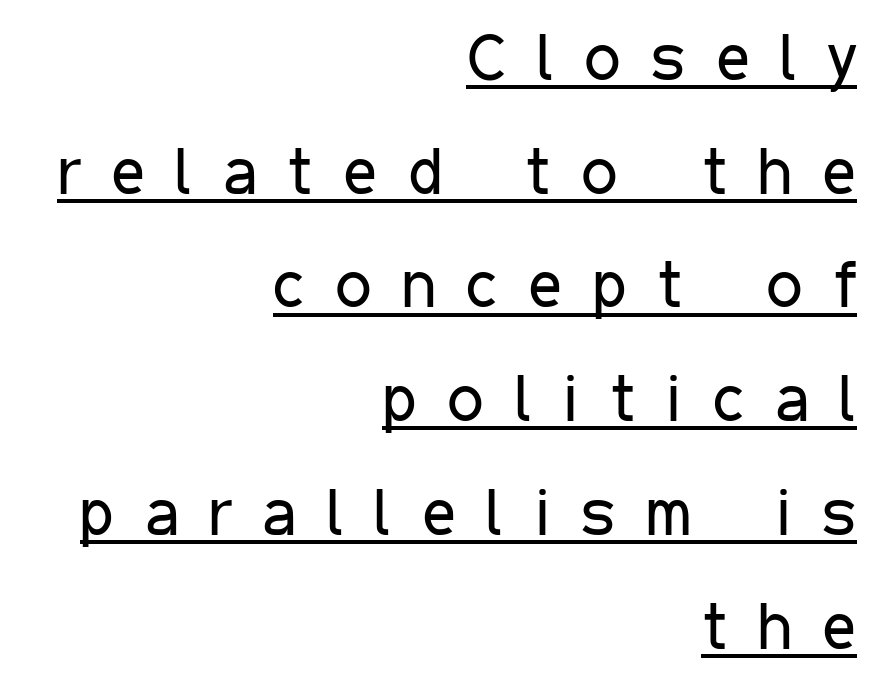
It's the straight-up-and-down kind of type. The rendering anchors every line to the right-hand side. Are there feet on the stems? There aren't — it's a sans. Character widths vary here, with narrow letters taking less room than wide ones. Each word looks stretched out because of the extra space between its letters.
